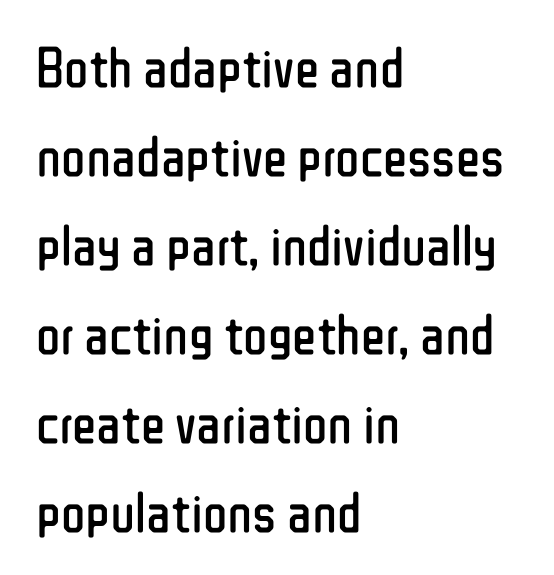
The image shows 57 px regular-weight, condensed sans-serif type, upright; set left-aligned, normal line spacing (1.56x), normal letter spacing, not underlined; low stroke contrast and a medium x-height.
